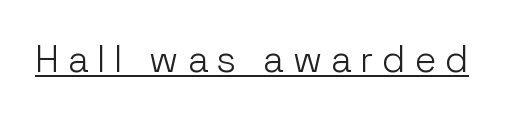
Q: Is the text bold? A: No.
Q: Is the text italic (slanted)? A: No, it is upright.
Q: Is the typeface a serif or a sans-serif typeface? A: Sans-serif.
Q: Is the text underlined? A: Yes.
Q: Is the spacing between letters normal or unusually wide? A: Unusually wide.
Q: Width (condensed, normal, or wide)? A: Normal.
Q: Stroke contrast? A: Low.
Q: x-height? A: Medium.
Q: Monospaced? A: No.
